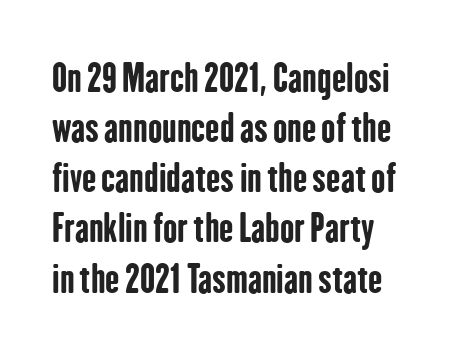
The typography opts for an upright posture over an oblique one. The lines sit at an ordinary, default distance from one another. This sample has the flowing, uneven cadence of proportional lettering. Typographically, this falls in the sans-serif category. Clear beneath every line of the passage. Words appear dense and cohesive because spacing is normal.
